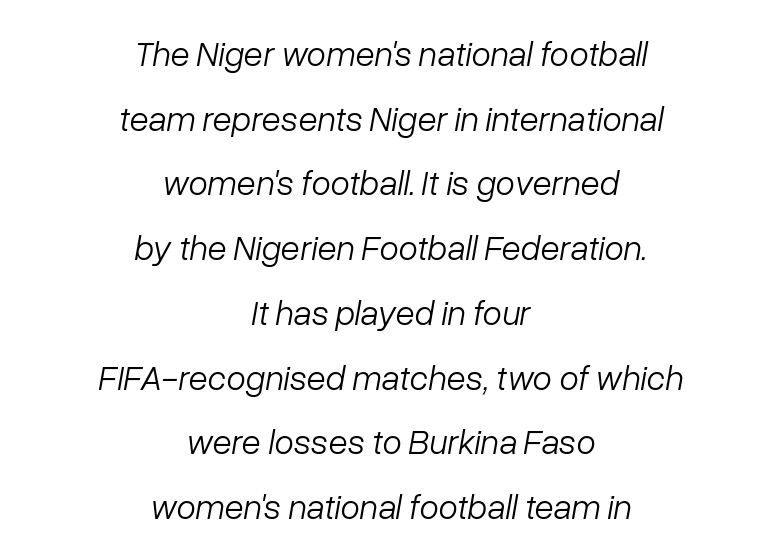
No heavy texture on the line: the type isn't bold. Observe the ordinary spacing: letters are neighbours, not strangers. The paragraph has two soft edges and a firm central axis. The specimen reads as italic at a glance. The foot of each line stays bare and open.
